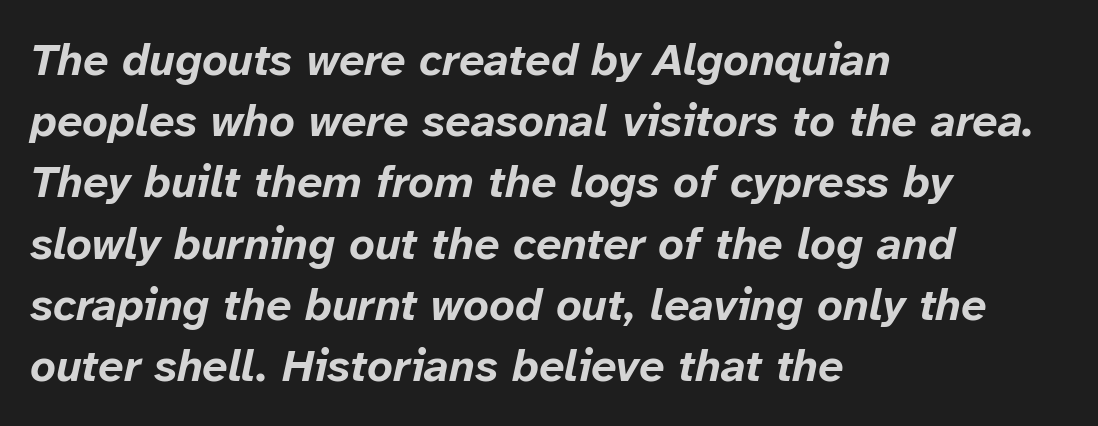
The image shows 45 px bold type, italic (leaning right); set left-aligned, normal line spacing (1.36x), normal letter spacing, not underlined; low stroke contrast and a medium x-height.
